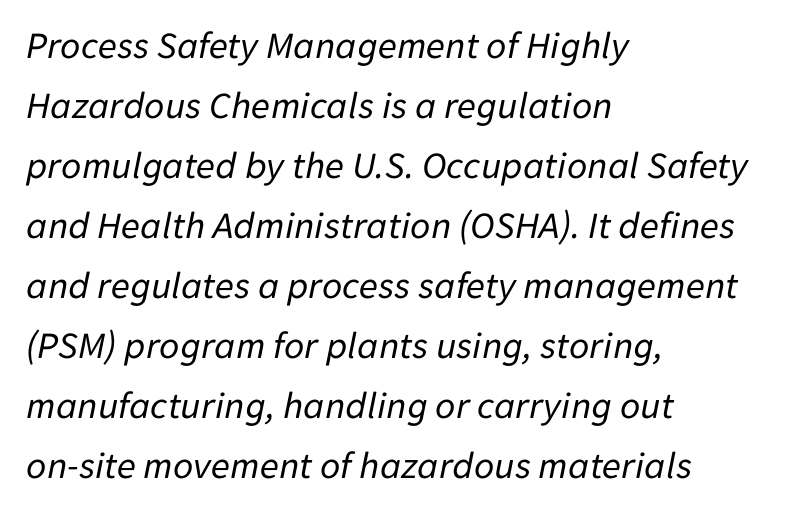
The image shows 39 px regular-weight type, italic (leaning right); set left-aligned, normal line spacing (1.54x), normal letter spacing, not underlined; low stroke contrast and a medium x-height.
